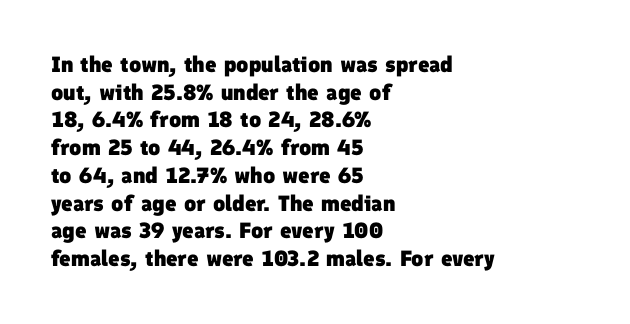
Q: Is the text bold? A: Yes.
Q: Is the text underlined? A: No.
Q: How is the paragraph aligned? A: Left-aligned.
Q: Is the spacing between letters normal or unusually wide? A: Normal.
Q: Is the spacing between lines tight, normal or loose? A: Normal.
